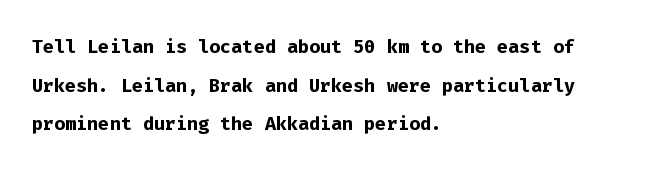
The image shows 26 px bold type, upright; set left-aligned, normal line spacing (1.49x), normal letter spacing, not underlined.
